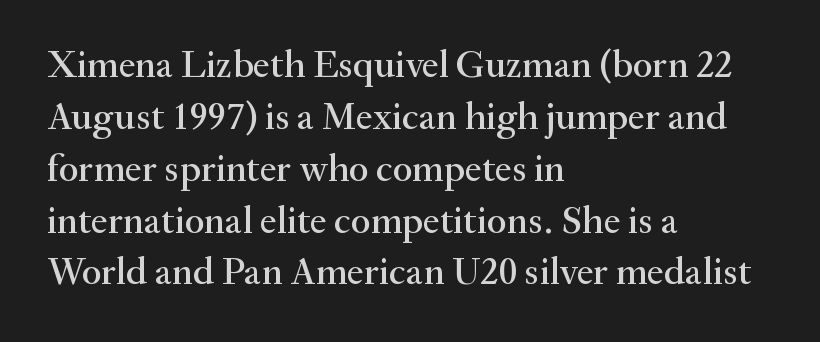
Q: Is the text italic (slanted)? A: No, it is upright.
Q: Is the typeface a serif or a sans-serif typeface? A: Serif.
Q: Is the text underlined? A: No.
Q: How is the paragraph aligned? A: Left-aligned.
Q: Is the spacing between letters normal or unusually wide? A: Normal.
Q: Is the spacing between lines tight, normal or loose? A: Normal.
Q: Width (condensed, normal, or wide)? A: Normal.
Q: Stroke contrast? A: Medium.
Q: x-height? A: Small.
Q: Monospaced? A: No.
